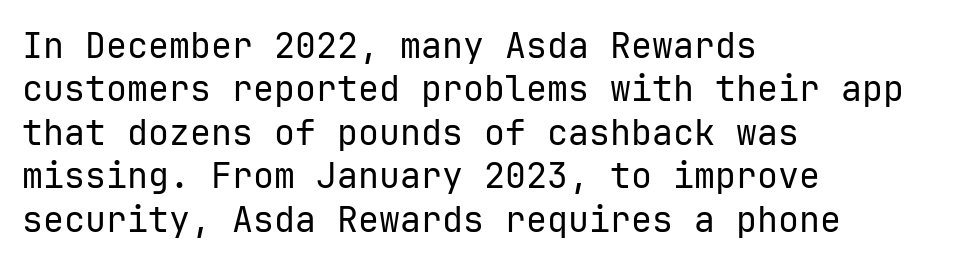
{"serif": "no", "italic": "no", "bold": "no", "weight": "regular", "width": "normal", "stroke_contrast": "low", "x_height": "medium", "monospaced": "yes", "underline": "no", "align": "left", "line_spacing_ratio": 1.24, "letter_spacing": "normal", "letter_spacing_em": 0.0, "glyph_px": 35}
